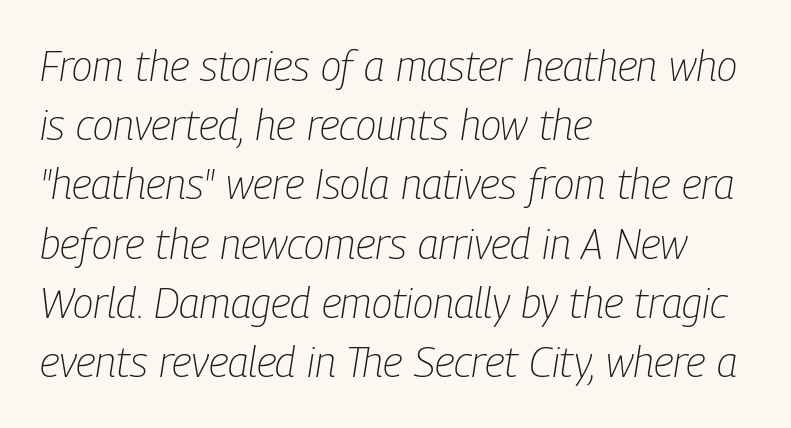
Honestly, there is no underline to notice here at all. Proportional: the letters do not fall into vertical columns. The setting favours the left margin, as ordinary paragraphs usually do. The typeface has the unassuming heft of standard copy or less. Evenly set lines give the paragraph a standard silhouette.
